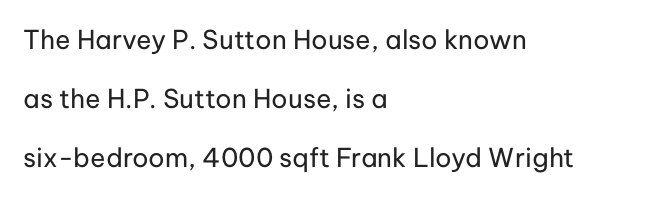
Q: Is the text bold? A: No.
Q: Is the text italic (slanted)? A: No, it is upright.
Q: Is the text underlined? A: No.
Q: How is the paragraph aligned? A: Left-aligned.
Q: Is the spacing between letters normal or unusually wide? A: Normal.
Q: Is the spacing between lines tight, normal or loose? A: Loose.
